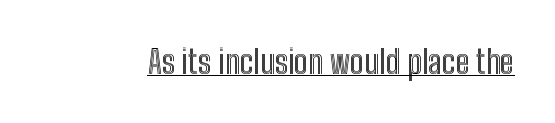
{"italic": "no", "width": "condensed", "x_height": "medium", "monospaced": "no", "underline": "yes", "letter_spacing": "normal", "letter_spacing_em": 0.0, "glyph_px": 33}
